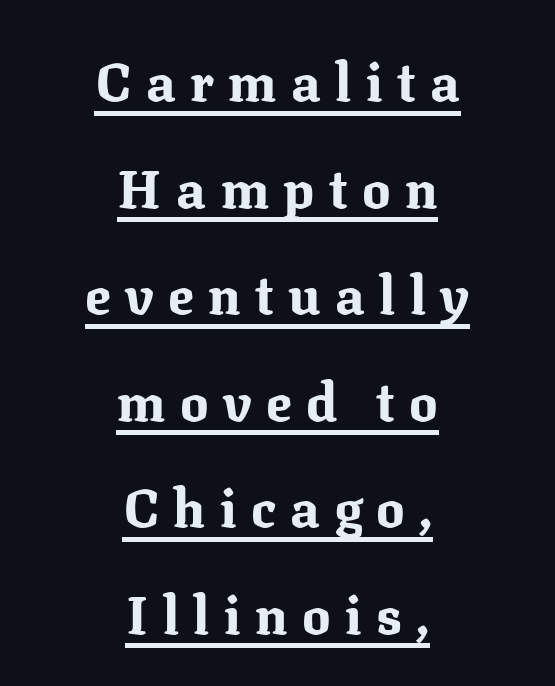
Q: Is the text bold? A: Yes.
Q: Is the text italic (slanted)? A: No, it is upright.
Q: Is the typeface a serif or a sans-serif typeface? A: Serif.
Q: Is the text underlined? A: Yes.
Q: How is the paragraph aligned? A: Centered.
Q: Is the spacing between letters normal or unusually wide? A: Unusually wide.
Q: Is the spacing between lines tight, normal or loose? A: Loose.
Q: Width (condensed, normal, or wide)? A: Normal.
Q: Stroke contrast? A: Medium.
Q: x-height? A: Medium.
Q: Monospaced? A: No.
